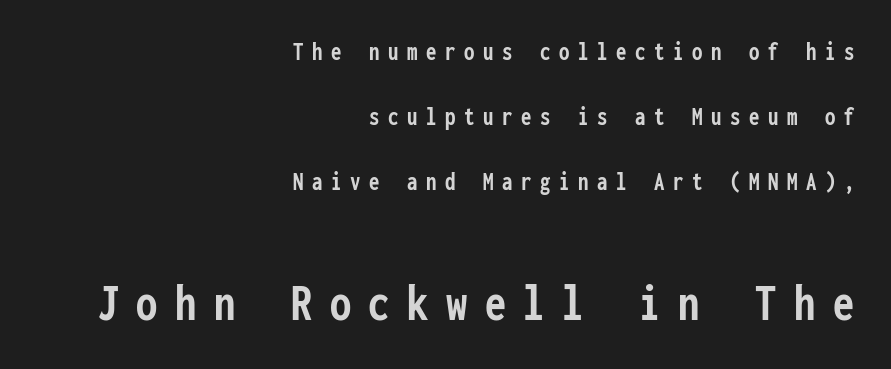
{"serif": "no", "italic": "no", "bold": "yes", "weight": "semibold", "width": "condensed", "stroke_contrast": "low", "x_height": "medium", "monospaced": "yes", "underline": "no", "align": "right", "line_spacing": "loose", "line_spacing_ratio": 2.5, "letter_spacing": "wide", "letter_spacing_em": 0.33, "larger_block": "second", "size_ratio": 2.04, "glyph_px": 53}
